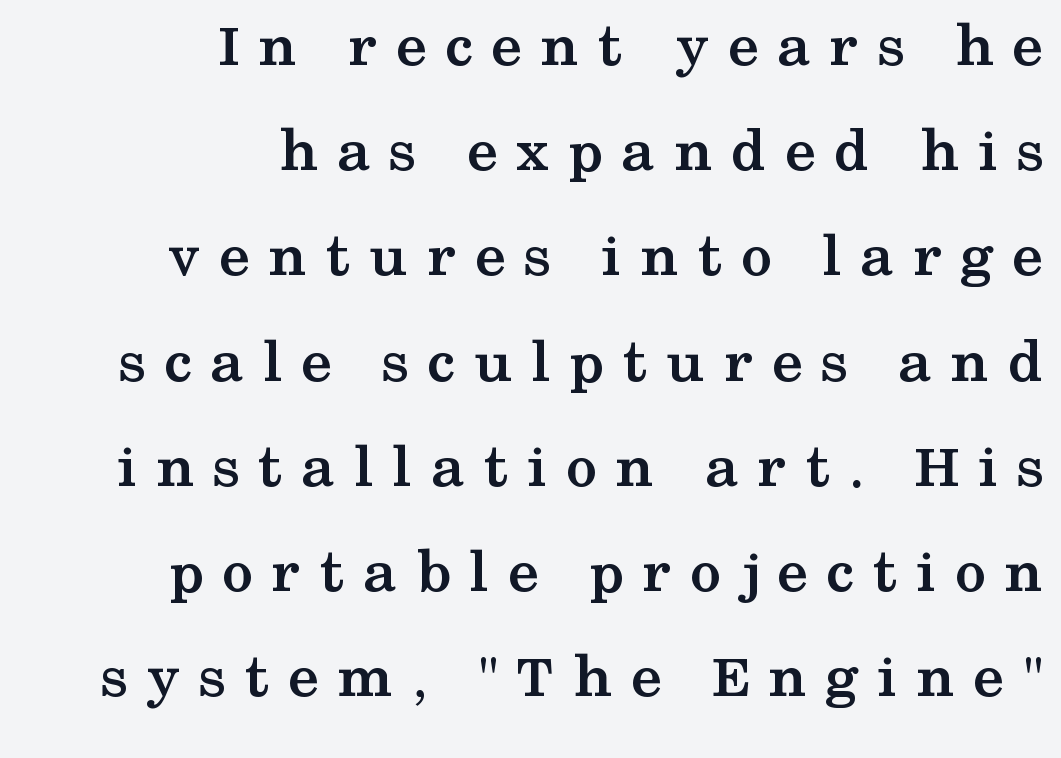
Is there any slant? The stems are plumb. Any mark beneath the type? The region is blank. Layout note: lines flush right. Character widths vary here, with narrow letters taking less room than wide ones.
